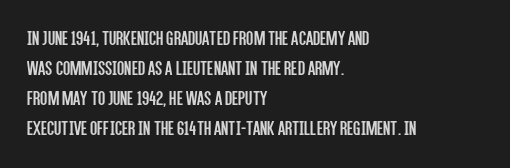
The image shows 21 px text type, upright; set left-aligned, normal line spacing (1.43x), normal letter spacing, not underlined.
